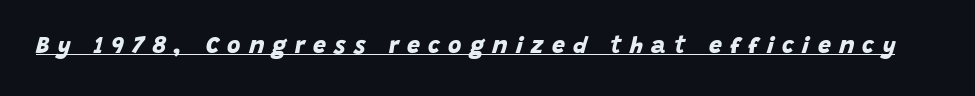
Q: Is the text bold? A: Yes.
Q: Is the text underlined? A: Yes.
Q: Is the spacing between letters normal or unusually wide? A: Unusually wide.
